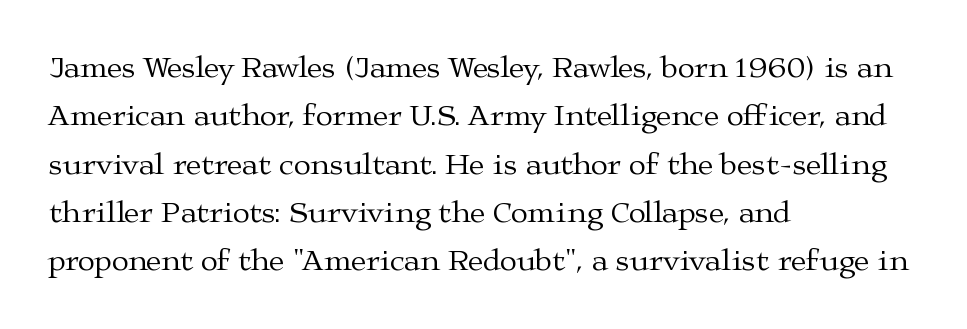
Posture: straight, roman, zero tilt. Spacing verdict: proportional, widths tailored to each character. Visually the block forms a straight wall on the left and a jagged coastline on the right. Lines of text with bare space underneath. Stroke terminals: seriffed.
